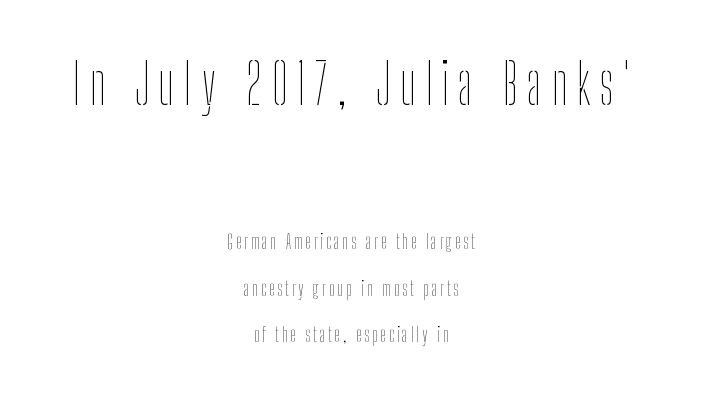
Q: Is the text bold? A: No.
Q: Is the text italic (slanted)? A: No, it is upright.
Q: Is the text underlined? A: No.
Q: How is the paragraph aligned? A: Centered.
Q: Is the spacing between lines tight, normal or loose? A: Loose.
Q: Which block of text is set in a larger size, the first (top) or the second (bottom)? A: The first (top) one.
Q: Width (condensed, normal, or wide)? A: Condensed.
Q: Stroke contrast? A: Low.
Q: x-height? A: Medium.
Q: Monospaced? A: No.
